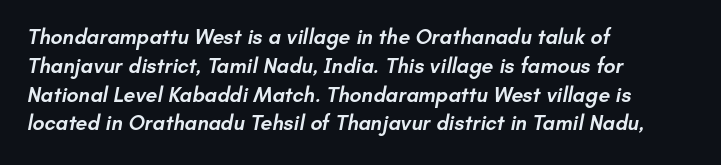
Unmarked baselines from the first word to the last. Compared with a centered layout, this one pins lines to the left instead. The face used here is a semibold: visibly heavier than regular, lighter than bold. This sample keeps an unexceptional amount of space between lines. Inter-character spacing is left at the font's built-in metrics.
